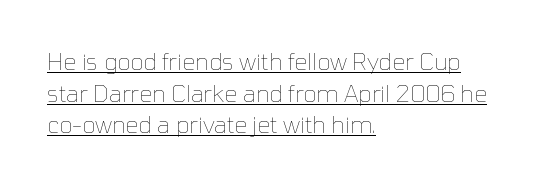
A roman cut, with each character standing at attention. Leading: standard. A continuous stroke trails under the words, as in a hyperlink. Between one letter and the next there's only the usual sliver of space. The characters are drawn with everyday or finer stroke widths. Left-aligned paragraph, ragged on the right.
